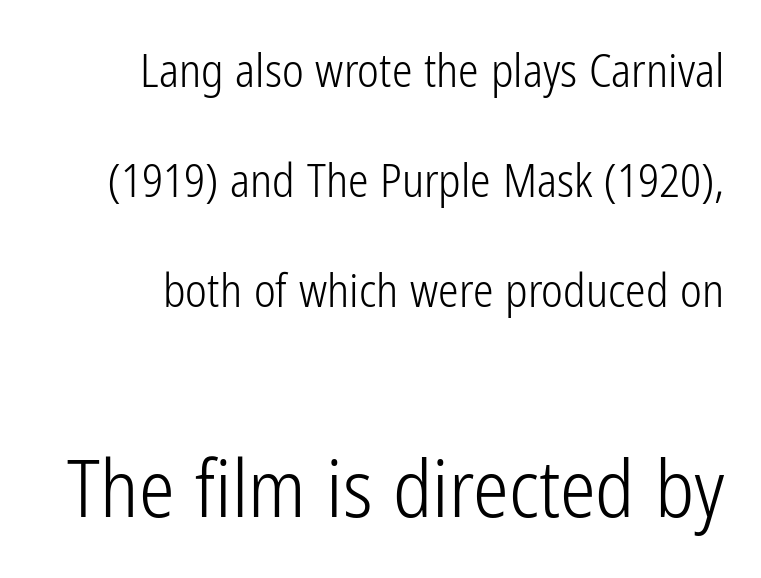
Q: Is the text bold? A: No.
Q: Is the text italic (slanted)? A: No, it is upright.
Q: Is the typeface a serif or a sans-serif typeface? A: Sans-serif.
Q: Is the text underlined? A: No.
Q: How is the paragraph aligned? A: Right-aligned.
Q: Is the spacing between letters normal or unusually wide? A: Normal.
Q: Is the spacing between lines tight, normal or loose? A: Loose.
Q: Which block of text is set in a larger size, the first (top) or the second (bottom)? A: The second (bottom) one.
Q: Width (condensed, normal, or wide)? A: Condensed.
Q: Stroke contrast? A: Low.
Q: x-height? A: Medium.
Q: Monospaced? A: No.
